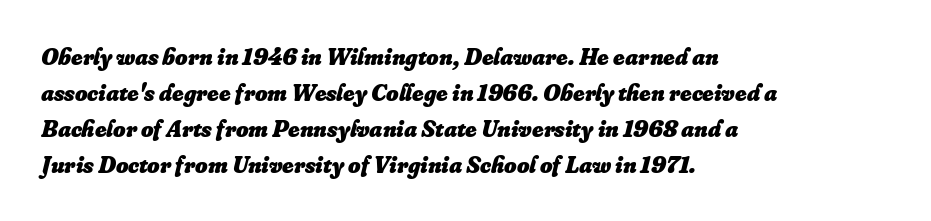
Observe the lean: these are italic letterforms. Caption: multi-line text, flush left, ragged right. The tracking reads as untouched default to a designer's eye. Caption: bold face, heavy strokes. Line spacing here is normal. The specimen omits any rule beneath the text block's lines.
